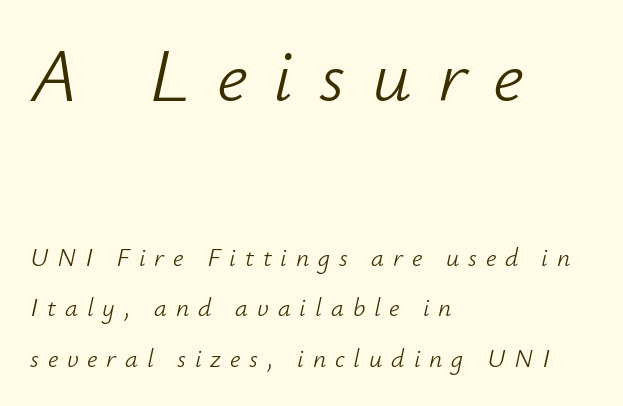
The image shows 77 px light type, italic (leaning right); set left-aligned, loose line spacing (1.95x), unusually wide letter spacing (+0.34 em), not underlined; the first (top) block is 2.96x larger; low stroke contrast and a small x-height.
